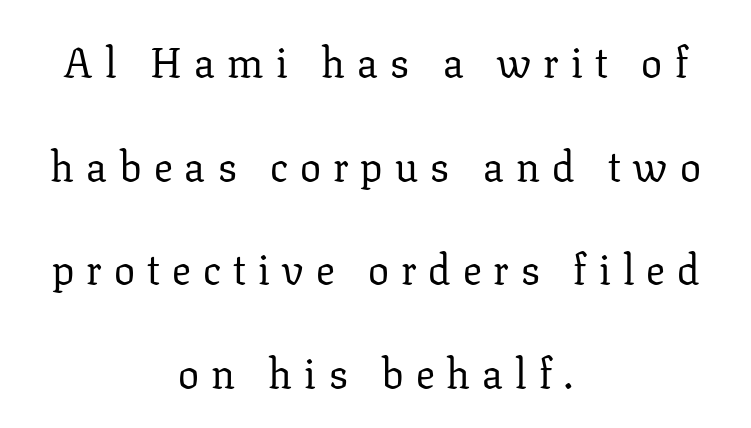
The lettering holds an erect, upright posture throughout. Type style note: has serifs. Heaviness? Minimal to ordinary, like unemphasized prose. Layout note: lines centered. A typesetter would call this proportional, since set widths differ per character. Loosely led — the rows are spread out.
